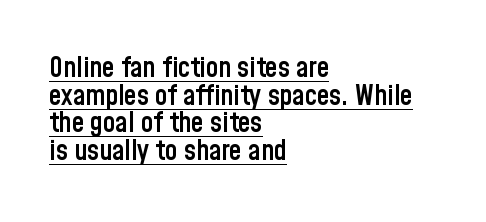
The image shows 28 px semibold, condensed sans-serif type, upright; set left-aligned, tight line spacing (0.99x), normal letter spacing, underlined; low stroke contrast and a medium x-height.
